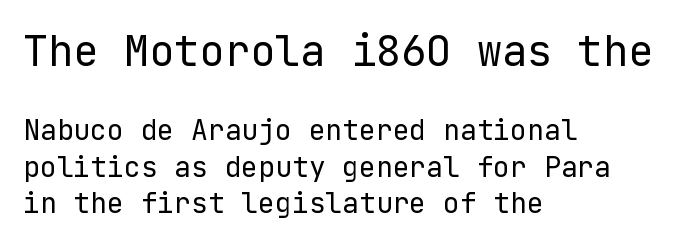
{"serif": "no", "italic": "no", "bold": "no", "weight": "regular", "width": "normal", "stroke_contrast": "low", "x_height": "medium", "underline": "no", "align": "left", "line_spacing": "normal", "line_spacing_ratio": 1.3, "letter_spacing": "normal", "letter_spacing_em": 0.0, "larger_block": "first", "size_ratio": 1.5, "glyph_px": 42}
